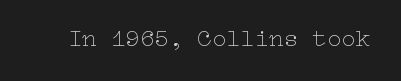
{"italic": "no", "bold": "no", "underline": "no", "letter_spacing": "normal", "letter_spacing_em": 0.0, "glyph_px": 24}
